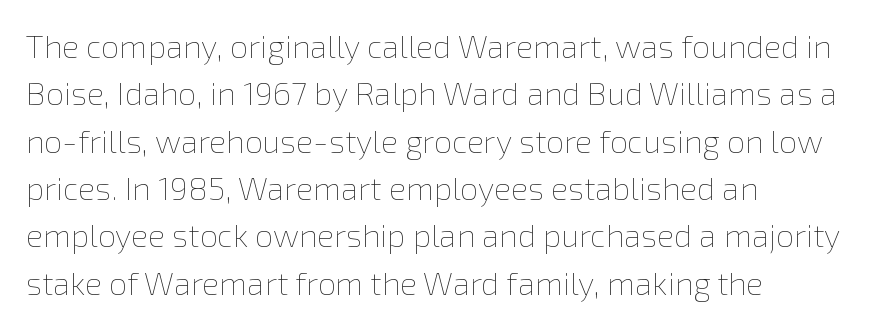
Q: Is the text bold? A: No.
Q: Is the text italic (slanted)? A: No, it is upright.
Q: Is the text underlined? A: No.
Q: How is the paragraph aligned? A: Left-aligned.
Q: Is the spacing between letters normal or unusually wide? A: Normal.
Q: Is the spacing between lines tight, normal or loose? A: Normal.
Q: Width (condensed, normal, or wide)? A: Normal.
Q: x-height? A: Medium.
Q: Monospaced? A: No.
